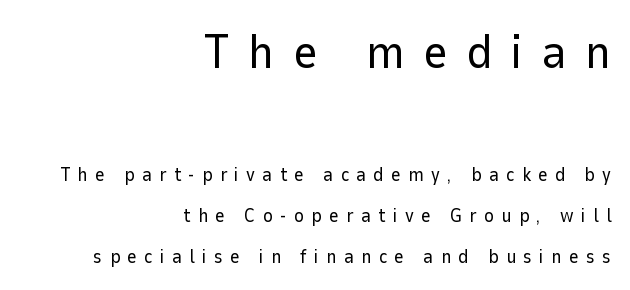
{"serif": "no", "italic": "no", "bold": "no", "weight": "regular", "width": "normal", "stroke_contrast": "low", "x_height": "medium", "monospaced": "no", "underline": "no", "align": "right", "line_spacing": "loose", "line_spacing_ratio": 2.16, "letter_spacing": "wide", "letter_spacing_em": 0.38, "larger_block": "first", "size_ratio": 2.53, "glyph_px": 48}
